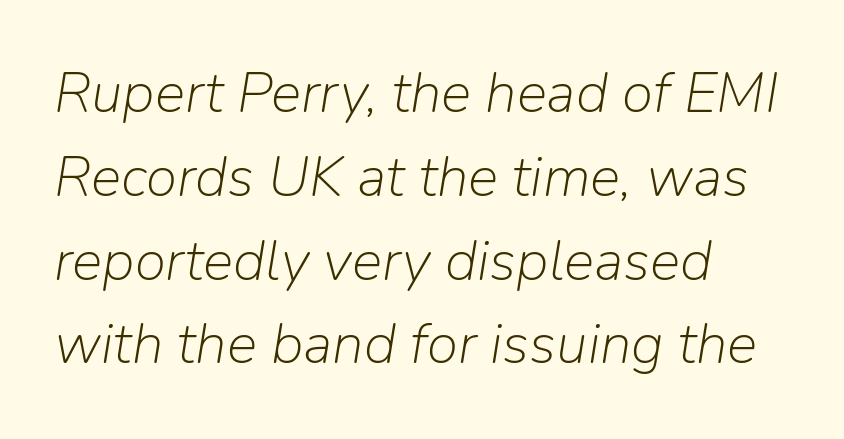
Q: Is the text bold? A: No.
Q: Is the text italic (slanted)? A: Yes, it leans right by about 9 degrees.
Q: Is the text underlined? A: No.
Q: How is the paragraph aligned? A: Left-aligned.
Q: Is the spacing between letters normal or unusually wide? A: Normal.
Q: Is the spacing between lines tight, normal or loose? A: Normal.
Q: Width (condensed, normal, or wide)? A: Normal.
Q: Stroke contrast? A: Low.
Q: x-height? A: Medium.
Q: Monospaced? A: No.
